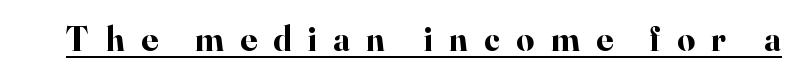
{"serif": "yes", "italic": "no", "bold": "yes", "weight": "bold", "width": "normal", "stroke_contrast": "high", "x_height": "small", "monospaced": "no", "underline": "yes", "letter_spacing": "wide", "letter_spacing_em": 0.47, "glyph_px": 35}
